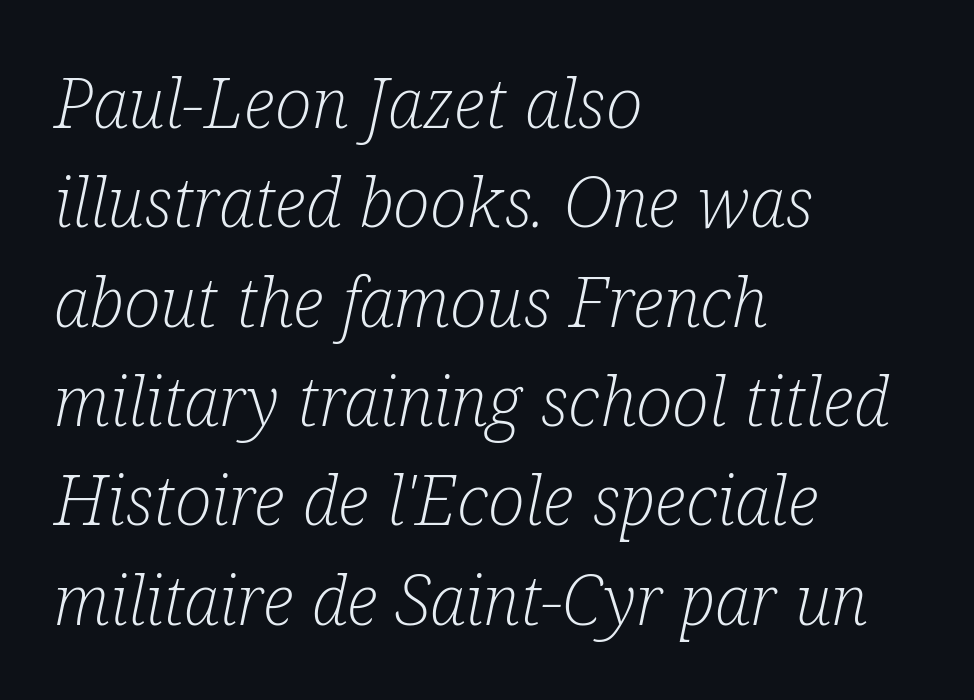
What's the leading like? Ordinary, nothing unusual. An italicized treatment has been applied to the whole sample. Think of a printed novel: that variable character pitch is what you see here. I'd call this a serif setting — the letters wear small feet.
